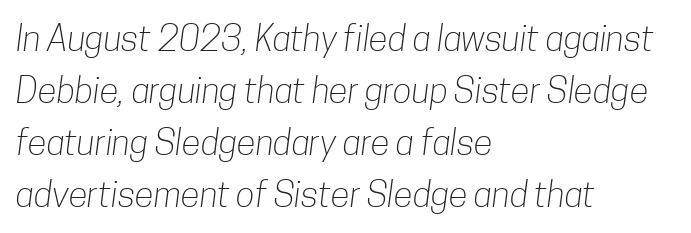
Only glyphs here, with clear space below each row. Is the letter spacing exaggerated? No — it looks like the ordinary default. Is this a fixed-width face? No — the glyphs have proportional, varying widths. Caption: face not bold, strokes unweighted. In terms of letterform style, serifs are entirely absent.
